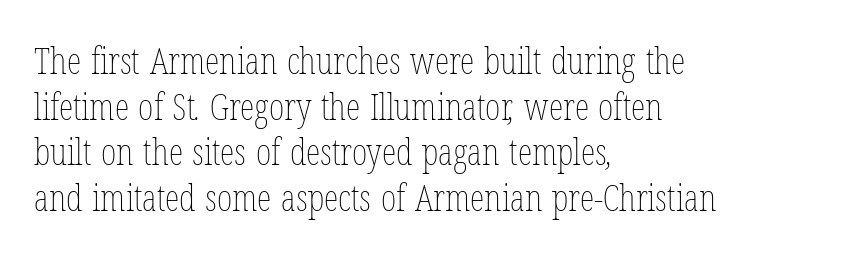
Q: Is the text bold? A: No.
Q: Is the text underlined? A: No.
Q: How is the paragraph aligned? A: Left-aligned.
Q: Is the spacing between letters normal or unusually wide? A: Normal.
Q: Width (condensed, normal, or wide)? A: Condensed.
Q: Stroke contrast? A: Low.
Q: x-height? A: Medium.
Q: Monospaced? A: No.
